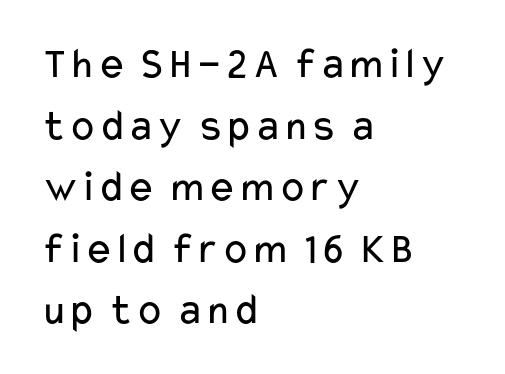
Each new line begins a customary step beneath the previous one. Think of a printed novel: that variable character pitch is what you see here. Glance below the letters and you will spot only blank space. Posture: straight, roman, zero tilt. Look at the tracking — it's just the regular setting, nothing added. The lines are quadded left.
